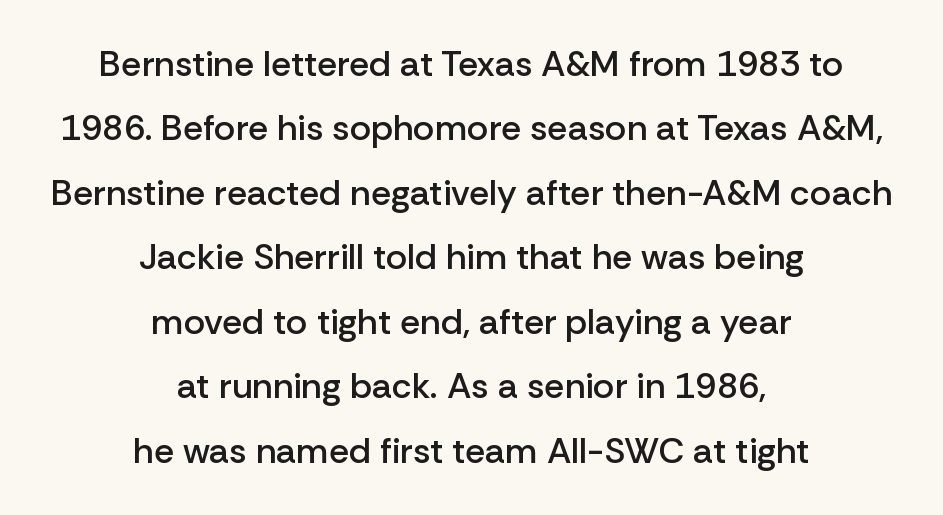
Q: Is the text bold? A: Semi-bold.
Q: Is the text italic (slanted)? A: No, it is upright.
Q: Is the typeface a serif or a sans-serif typeface? A: Sans-serif.
Q: Is the text underlined? A: No.
Q: How is the paragraph aligned? A: Centered.
Q: Is the spacing between letters normal or unusually wide? A: Normal.
Q: Width (condensed, normal, or wide)? A: Normal.
Q: Stroke contrast? A: Low.
Q: x-height? A: Medium.
Q: Monospaced? A: No.
